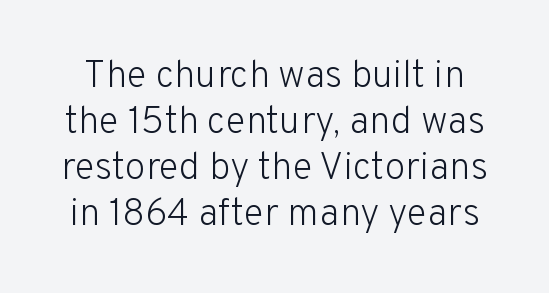
Each letter keeps its own natural width here, so spacing adapts to shape. The rendering shows plain stroke endings on the letterforms — a sans-serif design. Is the letter spacing exaggerated? No — it looks like the ordinary default. Type without underlining.
